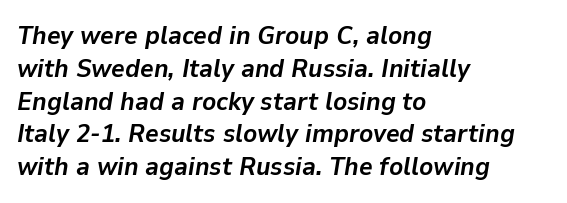
Q: Is the text bold? A: Yes.
Q: Is the text italic (slanted)? A: Yes, it leans right by about 9 degrees.
Q: Is the text underlined? A: No.
Q: How is the paragraph aligned? A: Left-aligned.
Q: Is the spacing between letters normal or unusually wide? A: Normal.
Q: Is the spacing between lines tight, normal or loose? A: Normal.
